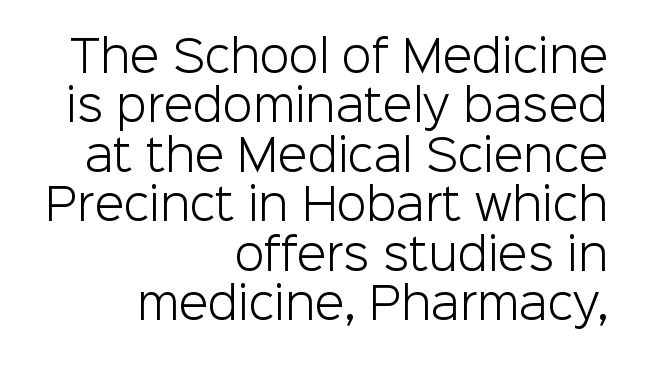
{"serif": "no", "italic": "no", "bold": "no", "weight": "light", "width": "normal", "stroke_contrast": "low", "x_height": "medium", "monospaced": "no", "underline": "no", "align": "right", "line_spacing": "tight", "line_spacing_ratio": 1.15, "letter_spacing": "normal", "letter_spacing_em": 0.0, "glyph_px": 43}
